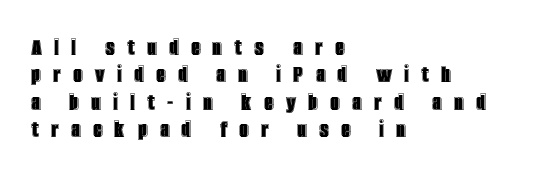
The image shows 26 px text type, upright; set left-aligned, tight line spacing (1.05x), unusually wide letter spacing (+0.48 em), not underlined.
